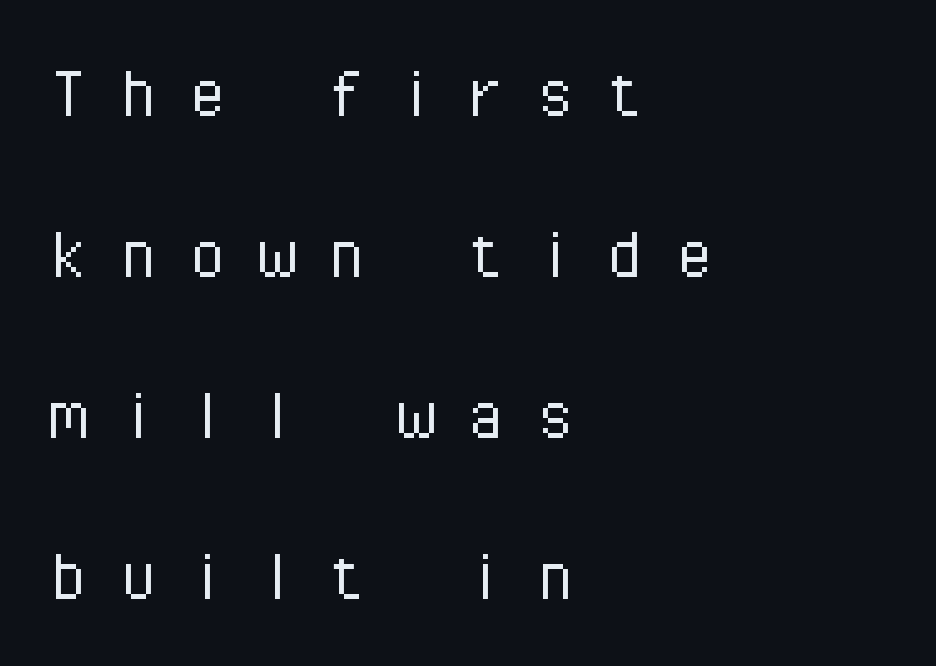
Q: Is the text bold? A: No.
Q: Is the text italic (slanted)? A: No, it is upright.
Q: Is the typeface a serif or a sans-serif typeface? A: Sans-serif.
Q: Is the text underlined? A: No.
Q: How is the paragraph aligned? A: Left-aligned.
Q: Is the spacing between letters normal or unusually wide? A: Unusually wide.
Q: Is the spacing between lines tight, normal or loose? A: Loose.
Q: Width (condensed, normal, or wide)? A: Normal.
Q: Stroke contrast? A: Low.
Q: x-height? A: Medium.
Q: Monospaced? A: Yes.
